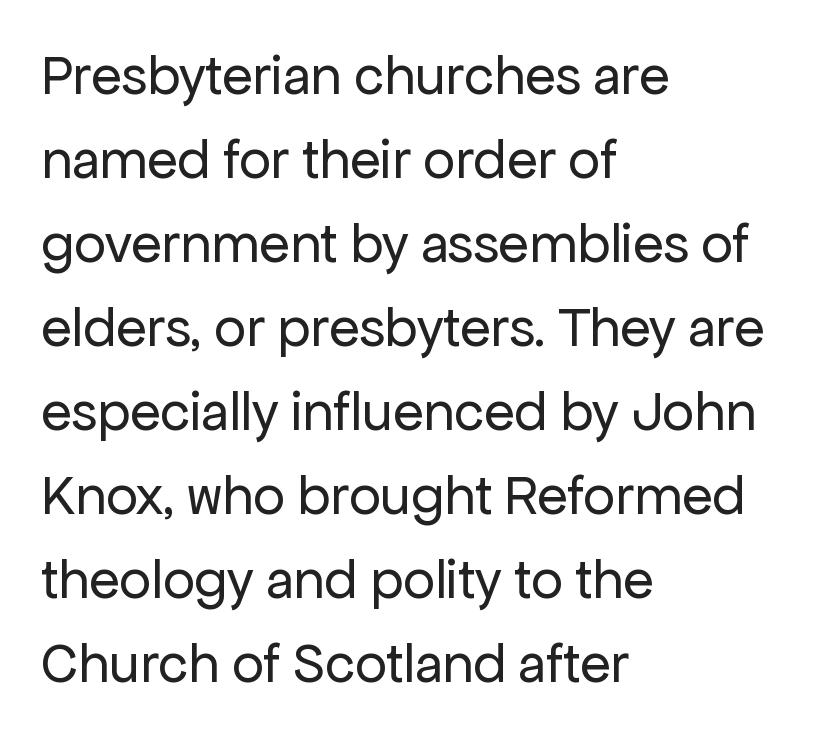
{"serif": "no", "italic": "no", "bold": "no", "weight": "regular", "width": "normal", "stroke_contrast": "low", "x_height": "medium", "monospaced": "no", "underline": "no", "align": "left", "line_spacing": "normal", "line_spacing_ratio": 1.5, "letter_spacing": "normal", "letter_spacing_em": 0.0, "glyph_px": 56}
